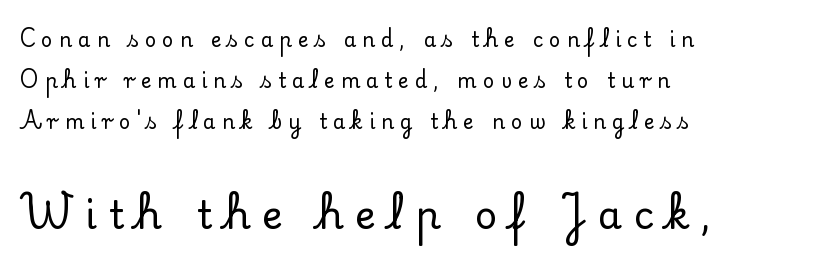
Q: Is the text italic (slanted)? A: No, it is upright.
Q: Is the typeface a serif or a sans-serif typeface? A: Serif.
Q: Is the text underlined? A: No.
Q: How is the paragraph aligned? A: Left-aligned.
Q: Is the spacing between letters normal or unusually wide? A: Unusually wide.
Q: Is the spacing between lines tight, normal or loose? A: Loose.
Q: Which block of text is set in a larger size, the first (top) or the second (bottom)? A: The second (bottom) one.
Q: Width (condensed, normal, or wide)? A: Normal.
Q: Stroke contrast? A: Low.
Q: x-height? A: Small.
Q: Monospaced? A: No.
